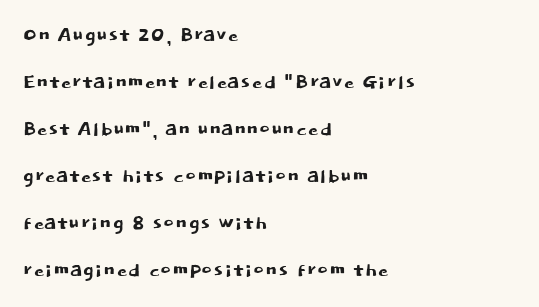
Q: Is the text italic (slanted)? A: No, it is upright.
Q: Is the text underlined? A: No.
Q: How is the paragraph aligned? A: Left-aligned.
Q: Is the spacing between letters normal or unusually wide? A: Normal.
